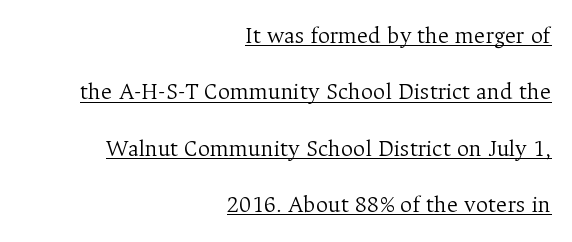
Q: Is the text bold? A: No.
Q: Is the text italic (slanted)? A: No, it is upright.
Q: Is the text underlined? A: Yes.
Q: How is the paragraph aligned? A: Right-aligned.
Q: Is the spacing between letters normal or unusually wide? A: Normal.
Q: Is the spacing between lines tight, normal or loose? A: Loose.
